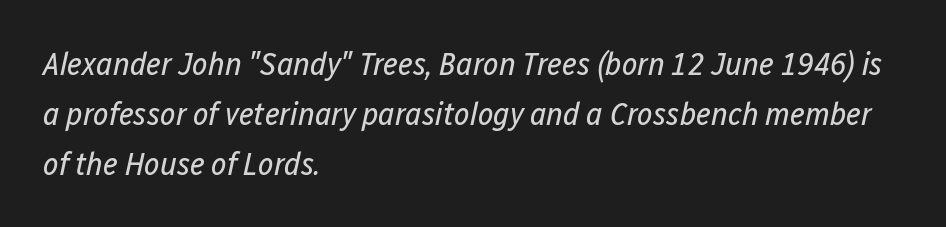
Rule under the text: the space is simply empty. What stands out about the letter spacing? Nothing — it is the standard amount. Character widths vary here, with narrow letters taking less room than wide ones. Each stroke keeps to a modest, everyday thickness or less. Horizontal alignment here is leftward, the default for most running prose. These lines were composed using italics.
